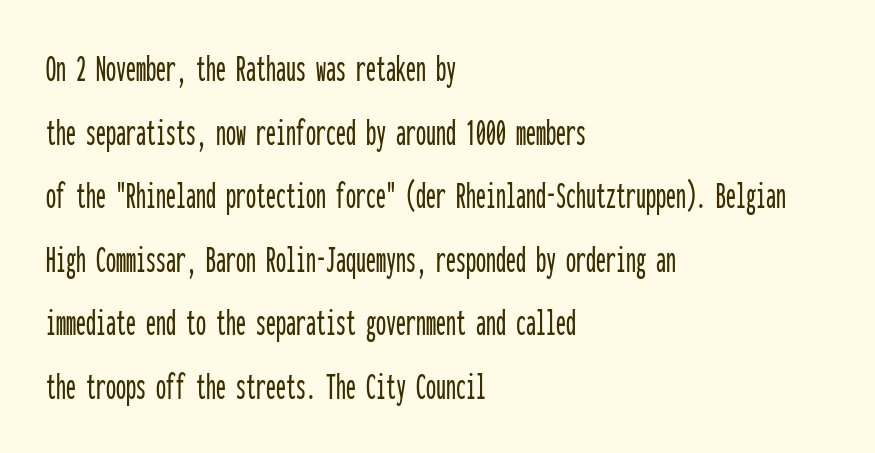
The image shows 40 px condensed sans-serif type, upright, monospaced; set left-aligned, normal line spacing (1.59x), normal letter spacing, not underlined; low stroke contrast and a medium x-height.
